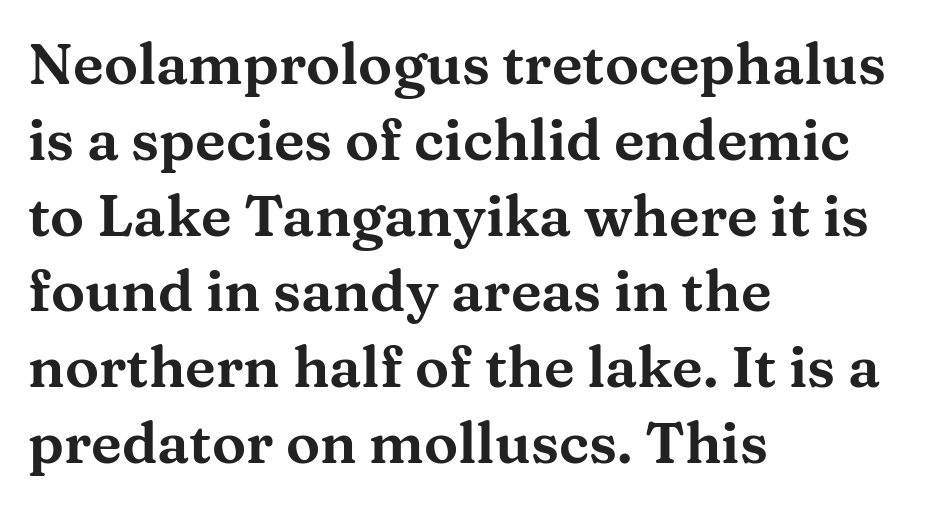
Caption: multi-line text, flush left, ragged right. Honestly, the row spacing looks completely unremarkable. This rendering features lettering with no underline. The horizontal fit of the characters is conventional and even. Unlike italic type, these characters show no tilt at all. Note: serifs present on the glyphs.
